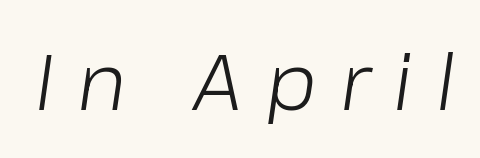
The font's italic variant was chosen for this text. Beneath every word, the page is bare. Observe the wide spacing: letters keep a clear distance from each other. The letterforms sit at book weight or below. Note the varied advance widths — an 'i' is clearly narrower than an 'm'.
